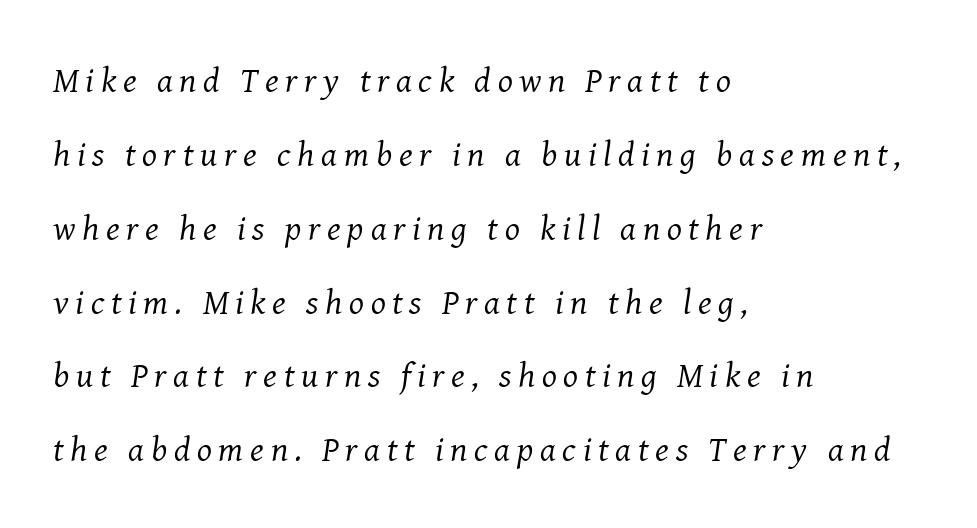
The lines are spread far apart with generous leading. The specimen reads as italic at a glance. Proportional: the letters do not fall into vertical columns. The lines in this sample share a left origin and differ only in where they stop. The string is rendered with underlining switched off. The letters look calm and open, with moderate or lighter stems.
